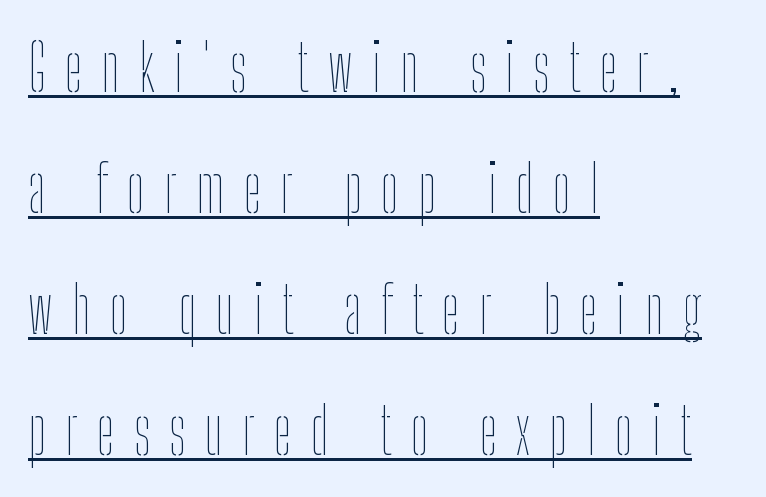
Q: Is the text bold? A: No.
Q: Is the text italic (slanted)? A: No, it is upright.
Q: Is the text underlined? A: Yes.
Q: How is the paragraph aligned? A: Left-aligned.
Q: Is the spacing between letters normal or unusually wide? A: Unusually wide.
Q: Width (condensed, normal, or wide)? A: Condensed.
Q: Stroke contrast? A: Low.
Q: x-height? A: Medium.
Q: Monospaced? A: No.
